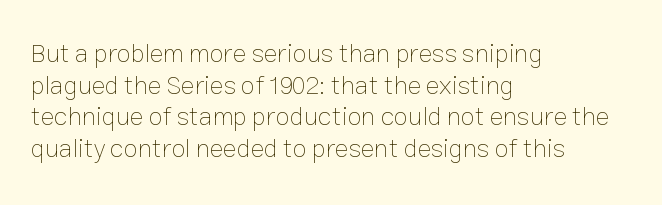
Nope, not italic — everything's standing straight. The font is comparable to plain body text, perhaps lighter. Inter-character spacing is left at the font's built-in metrics. The zone under the glyphs is completely vacant. These lines are set flush left with a ragged right edge.
